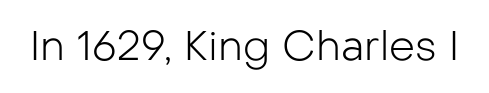
{"serif": "no", "italic": "no", "bold": "no", "weight": "light", "width": "normal", "stroke_contrast": "low", "x_height": "medium", "monospaced": "no", "underline": "no", "letter_spacing": "normal", "letter_spacing_em": 0.0, "glyph_px": 41}
